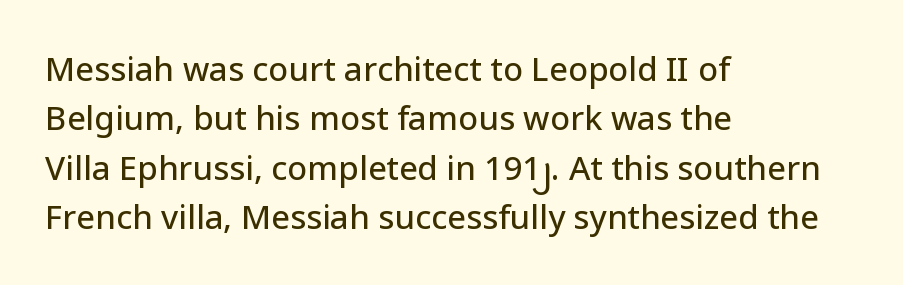
{"serif": "no", "italic": "no", "width": "normal", "stroke_contrast": "low", "x_height": "medium", "monospaced": "no", "underline": "no", "align": "left", "line_spacing": "normal", "line_spacing_ratio": 1.5, "letter_spacing": "normal", "letter_spacing_em": 0.0, "glyph_px": 33}
